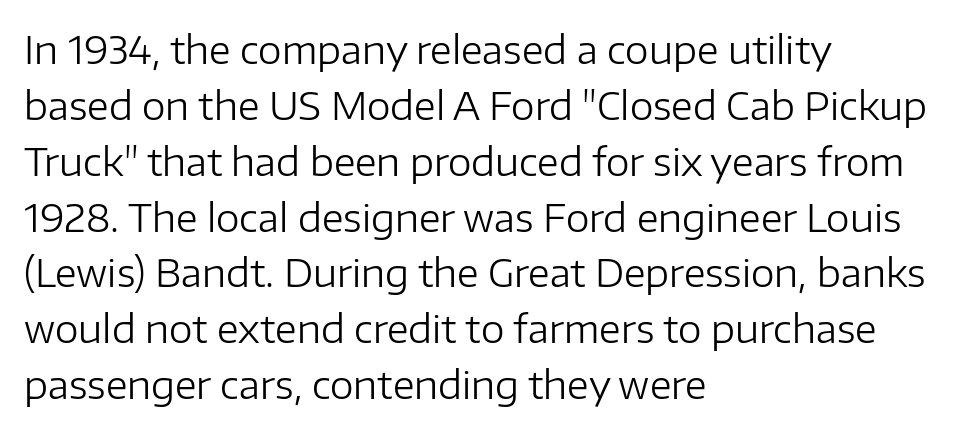
{"serif": "no", "italic": "no", "bold": "no", "weight": "regular", "width": "normal", "stroke_contrast": "low", "x_height": "medium", "monospaced": "no", "underline": "no", "align": "left", "line_spacing": "normal", "line_spacing_ratio": 1.47, "letter_spacing": "normal", "letter_spacing_em": 0.0, "glyph_px": 38}
